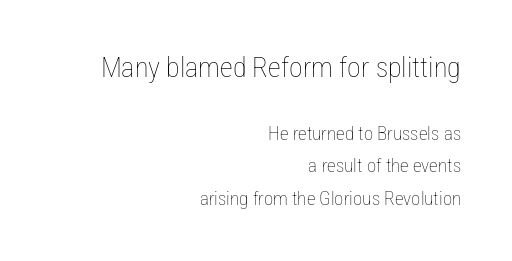
The image shows 28 px thin, condensed type, upright; set right-aligned, line spacing 1.72x, normal letter spacing, not underlined; the first (top) block is 1.47x larger; low stroke contrast and a medium x-height.
